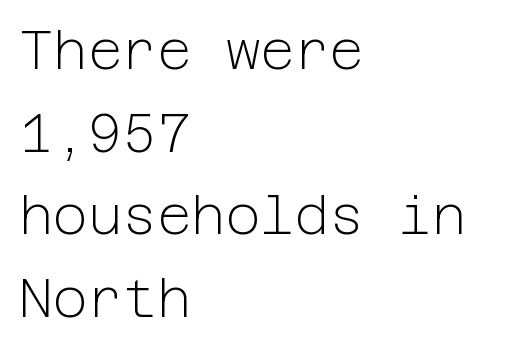
{"serif": "no", "italic": "no", "bold": "no", "weight": "light", "width": "normal", "stroke_contrast": "low", "x_height": "medium", "underline": "no", "align": "left", "line_spacing": "normal", "line_spacing_ratio": 1.56, "letter_spacing": "normal", "letter_spacing_em": 0.0, "glyph_px": 53}
